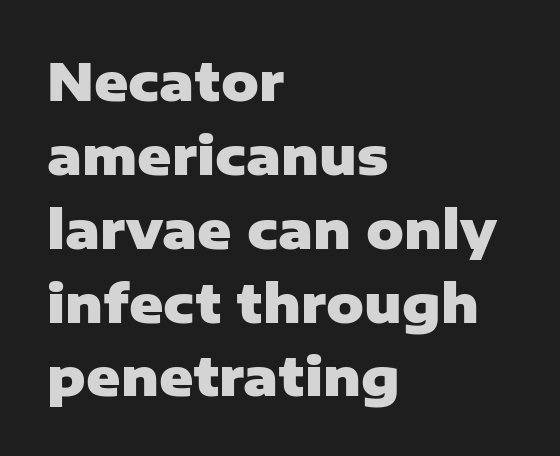
The image shows 52 px heavy sans-serif type, upright; set left-aligned, normal line spacing (1.42x), normal letter spacing, not underlined; low stroke contrast and a medium x-height.
